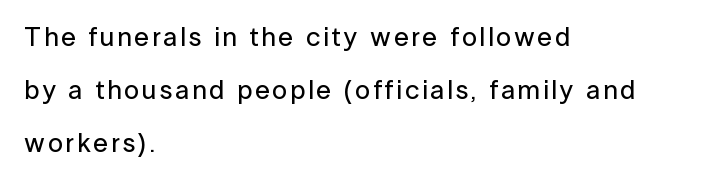
The image shows 27 px text type, upright; set left-aligned, loose line spacing (1.97x), not underlined.
